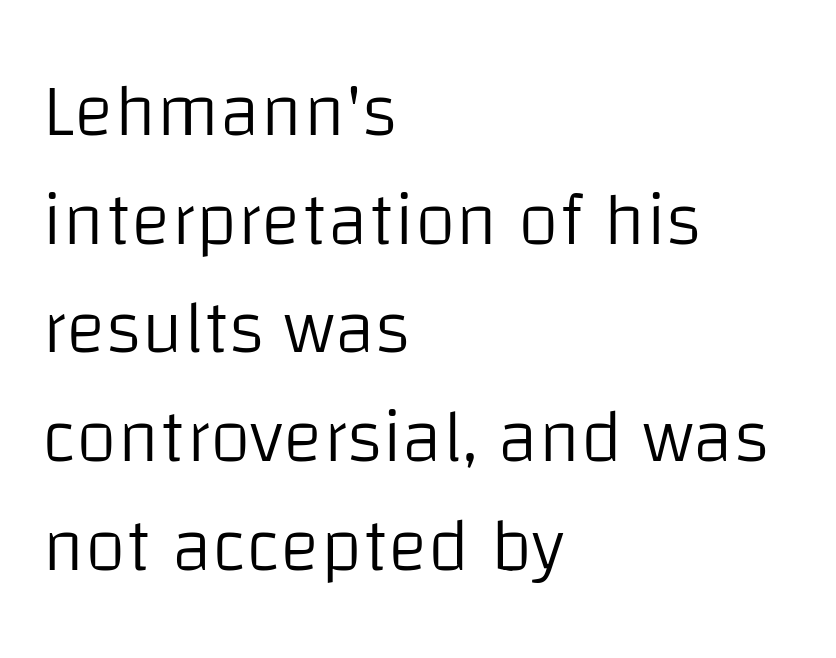
Q: Is the text bold? A: No.
Q: Is the text italic (slanted)? A: No, it is upright.
Q: Is the typeface a serif or a sans-serif typeface? A: Sans-serif.
Q: Is the text underlined? A: No.
Q: How is the paragraph aligned? A: Left-aligned.
Q: Is the spacing between letters normal or unusually wide? A: Normal.
Q: Is the spacing between lines tight, normal or loose? A: Normal.
Q: Width (condensed, normal, or wide)? A: Normal.
Q: Stroke contrast? A: Low.
Q: x-height? A: Large.
Q: Monospaced? A: No.
